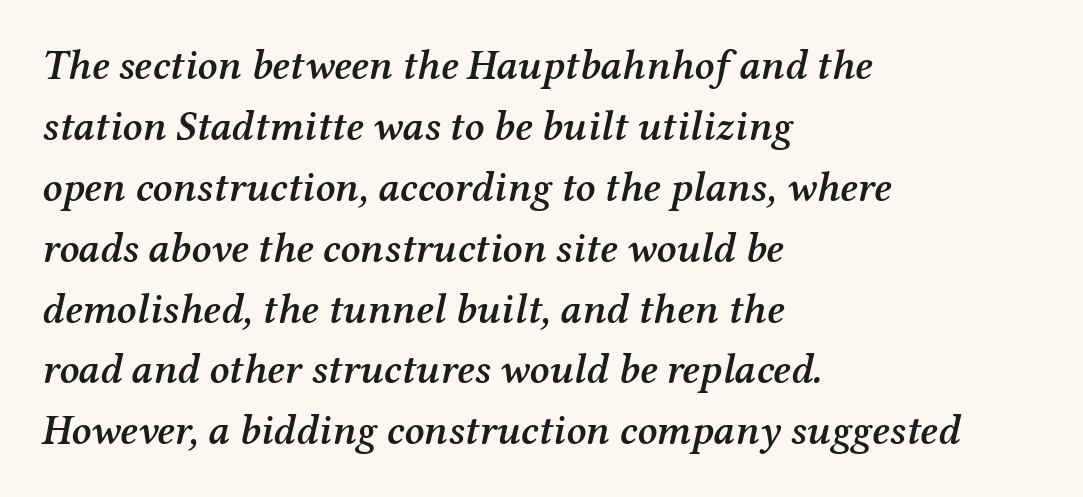
Q: Is the text bold? A: Semi-bold.
Q: Is the text italic (slanted)? A: Yes, it leans right by about 12 degrees.
Q: Is the typeface a serif or a sans-serif typeface? A: Serif.
Q: Is the text underlined? A: No.
Q: How is the paragraph aligned? A: Left-aligned.
Q: Is the spacing between letters normal or unusually wide? A: Normal.
Q: Is the spacing between lines tight, normal or loose? A: Normal.
Q: Width (condensed, normal, or wide)? A: Normal.
Q: Stroke contrast? A: Medium.
Q: x-height? A: Medium.
Q: Monospaced? A: No.
